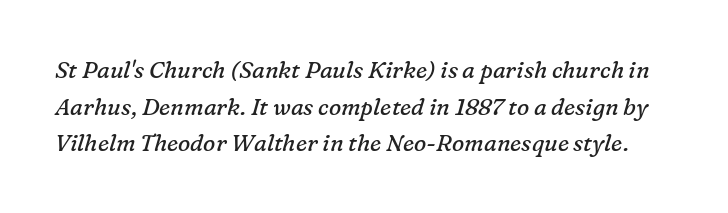
Q: Is the text bold? A: No.
Q: Is the text italic (slanted)? A: Yes, it leans right by about 16 degrees.
Q: Is the text underlined? A: No.
Q: Is the spacing between letters normal or unusually wide? A: Normal.
Q: Is the spacing between lines tight, normal or loose? A: Normal.
